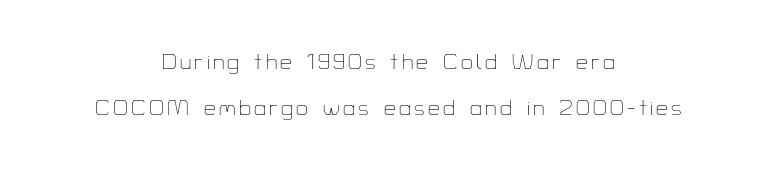
Decoration check: the copy has no underline. When letters stand straight like this, we call the style roman or upright. Rows of type keep a wide berth in the vertical direction. Every row of glyphs is offset so its center matches the block's center.
